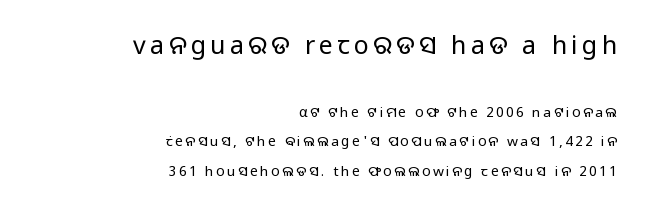
{"italic": "no", "bold": "no", "underline": "no", "align": "right", "line_spacing": "loose", "line_spacing_ratio": 2.11, "larger_block": "first", "size_ratio": 1.79, "glyph_px": 25}
